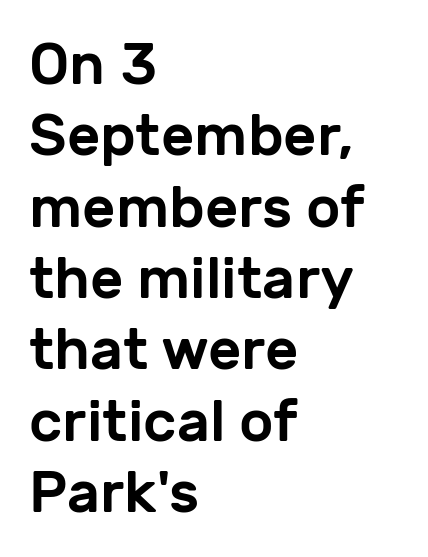
The image shows 58 px sans-serif type, upright; set left-aligned, line spacing 1.23x, normal letter spacing, not underlined; low stroke contrast and a medium x-height.
